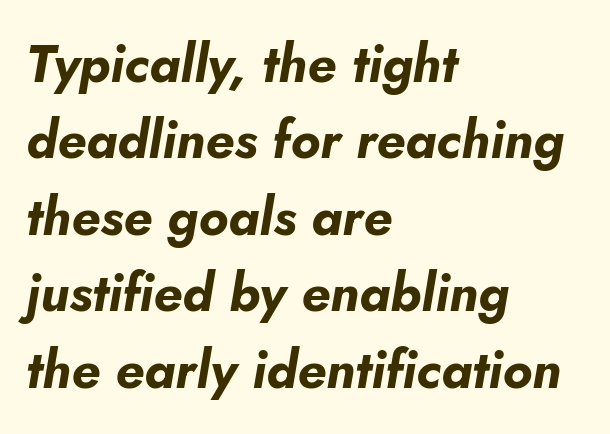
Between one letter and the next there's only the usual sliver of space. Normally led — the rows are evenly, conventionally spaced. Spacing verdict: proportional, widths tailored to each character. You can tell it's italic because the verticals aren't actually vertical. Caption: multi-line text, flush left, ragged right. Descender tails drop into unmarked territory.
